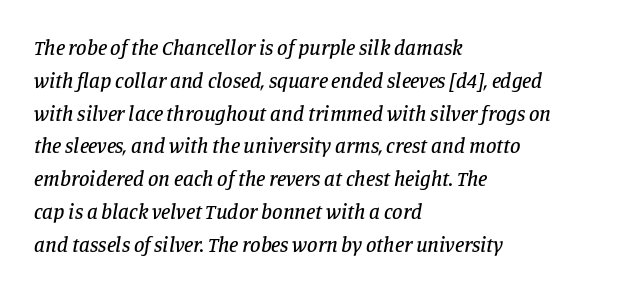
These lines keep a tight, regular rhythm from letter to letter. Vertically, the passage feels balanced, rows spaced as you'd expect. One-word summary of the alignment: left. Slant detected: the letters are inclined. Lines of text with bare space underneath.
